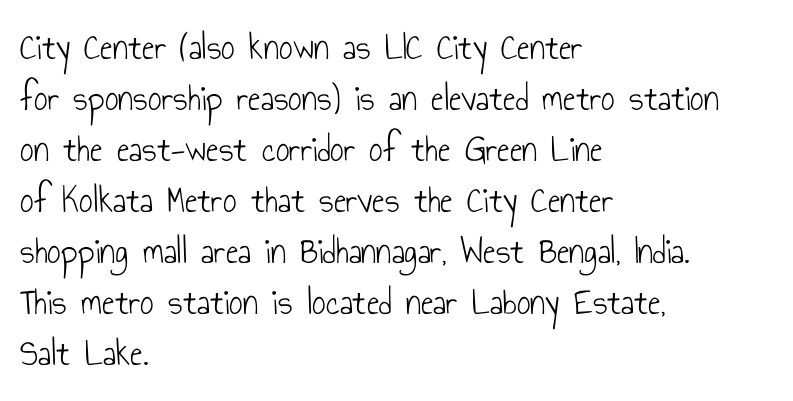
{"serif": "no", "italic": "no", "bold": "no", "weight": "light", "width": "condensed", "stroke_contrast": "low", "x_height": "small", "monospaced": "no", "underline": "no", "align": "left", "line_spacing": "normal", "line_spacing_ratio": 1.34, "letter_spacing": "normal", "letter_spacing_em": 0.0, "glyph_px": 38}
